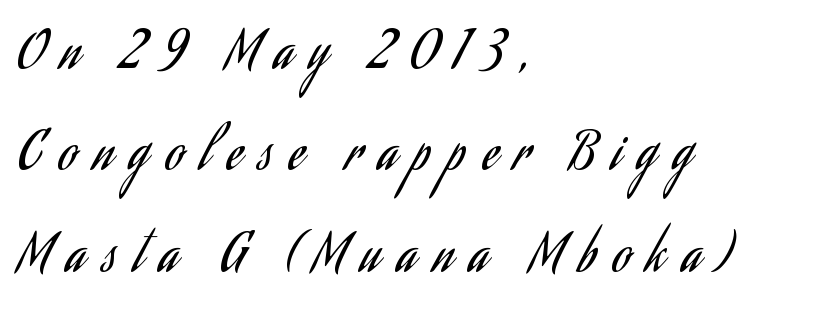
The image shows 51 px regular-weight, condensed sans-serif type; set left-aligned, loose line spacing (1.99x), unusually wide letter spacing (+0.33 em), not underlined; low stroke contrast and a small x-height.
